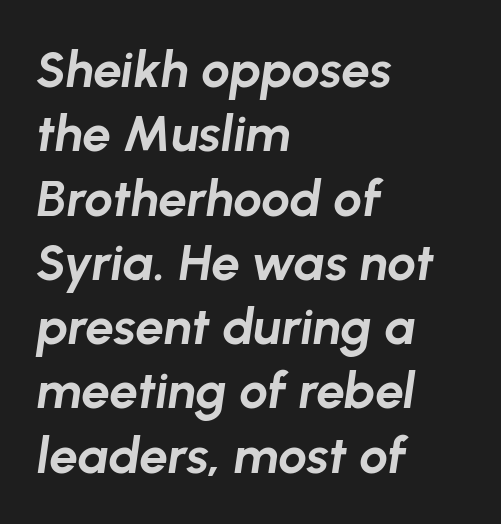
{"italic": "yes", "lean": "right", "slant_degrees": 8, "bold": "yes", "weight": "bold", "width": "normal", "stroke_contrast": "low", "x_height": "medium", "monospaced": "no", "underline": "no", "align": "left", "line_spacing": "normal", "line_spacing_ratio": 1.26, "letter_spacing": "normal", "letter_spacing_em": 0.0, "glyph_px": 51}
